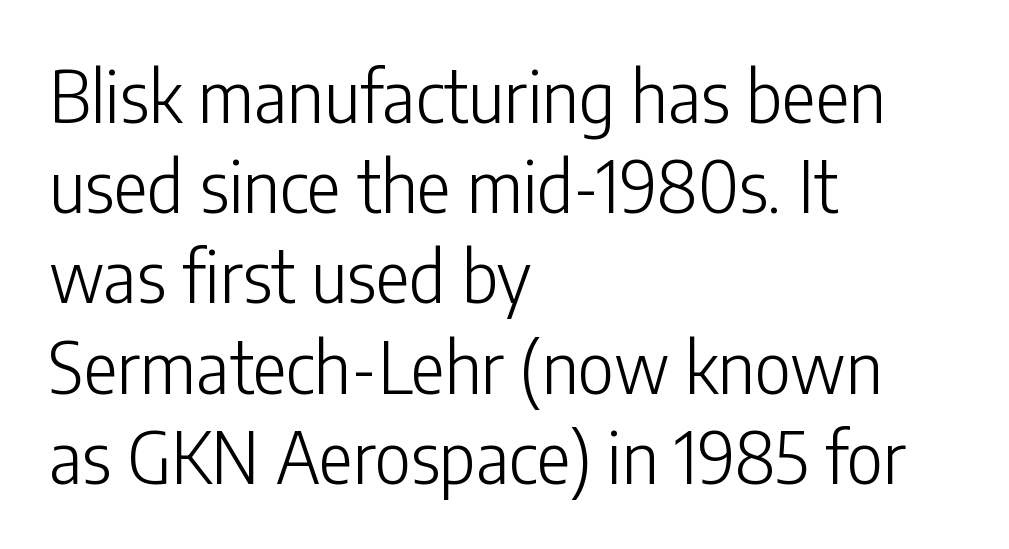
{"serif": "no", "italic": "no", "bold": "no", "weight": "light", "width": "condensed", "stroke_contrast": "low", "x_height": "medium", "monospaced": "no", "underline": "no", "align": "left", "line_spacing": "normal", "line_spacing_ratio": 1.27, "letter_spacing": "normal", "letter_spacing_em": 0.0, "glyph_px": 71}
